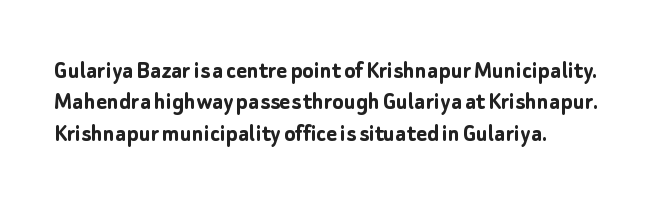
The image shows 26 px bold type, upright; set line spacing 1.21x, normal letter spacing, not underlined.
